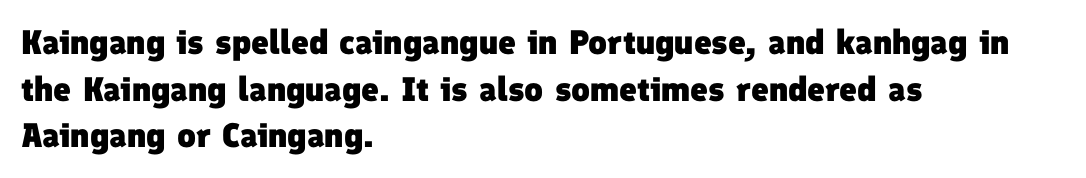
{"serif": "no", "bold": "yes", "weight": "heavy", "width": "normal", "stroke_contrast": "low", "x_height": "medium", "monospaced": "no", "underline": "no", "align": "left", "line_spacing": "normal", "line_spacing_ratio": 1.37, "letter_spacing": "normal", "letter_spacing_em": 0.0, "glyph_px": 34}
